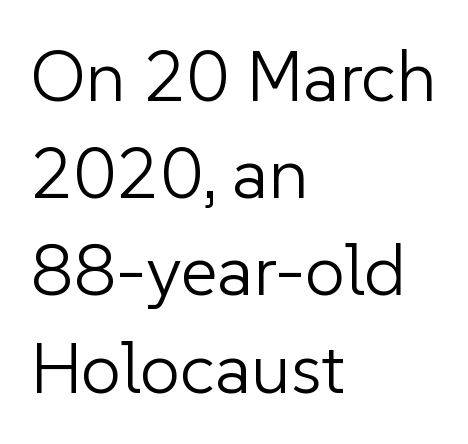
Q: Is the text bold? A: No.
Q: Is the text italic (slanted)? A: No, it is upright.
Q: Is the typeface a serif or a sans-serif typeface? A: Sans-serif.
Q: Is the text underlined? A: No.
Q: How is the paragraph aligned? A: Left-aligned.
Q: Is the spacing between letters normal or unusually wide? A: Normal.
Q: Is the spacing between lines tight, normal or loose? A: Normal.
Q: Width (condensed, normal, or wide)? A: Normal.
Q: Stroke contrast? A: Low.
Q: x-height? A: Medium.
Q: Monospaced? A: No.
